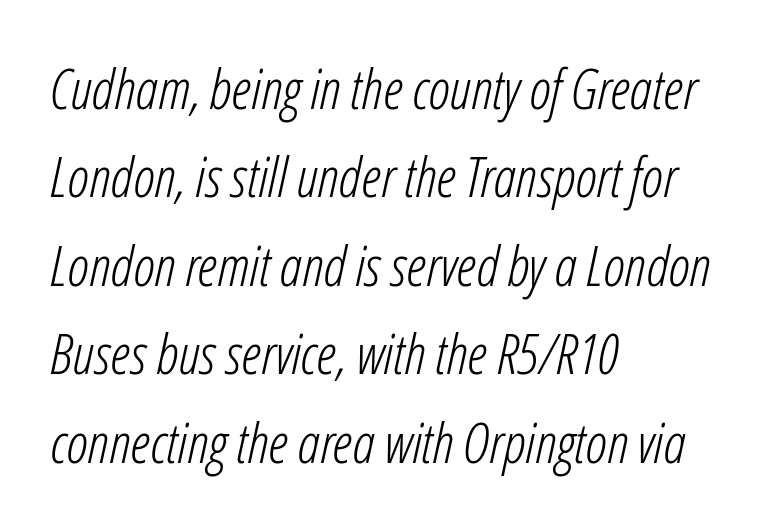
Q: Is the text bold? A: No.
Q: Is the text italic (slanted)? A: Yes, it leans right by about 12 degrees.
Q: Is the text underlined? A: No.
Q: How is the paragraph aligned? A: Left-aligned.
Q: Is the spacing between letters normal or unusually wide? A: Normal.
Q: Is the spacing between lines tight, normal or loose? A: Normal.
Q: Width (condensed, normal, or wide)? A: Condensed.
Q: Stroke contrast? A: Low.
Q: x-height? A: Medium.
Q: Monospaced? A: No.
